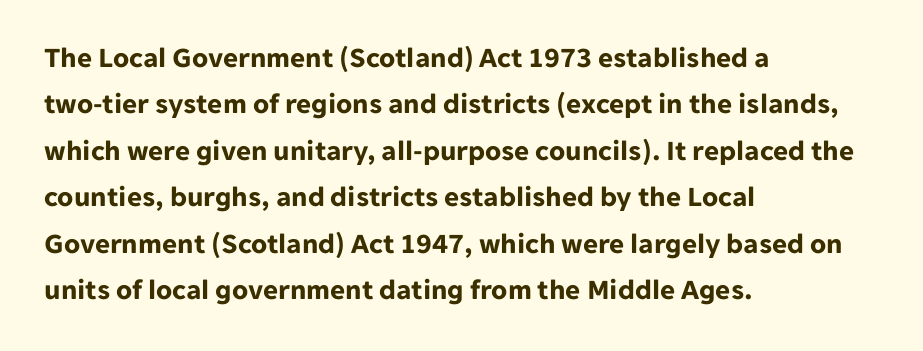
Q: Is the text bold? A: Yes.
Q: Is the text italic (slanted)? A: No, it is upright.
Q: Is the typeface a serif or a sans-serif typeface? A: Sans-serif.
Q: Is the text underlined? A: No.
Q: How is the paragraph aligned? A: Left-aligned.
Q: Is the spacing between letters normal or unusually wide? A: Normal.
Q: Is the spacing between lines tight, normal or loose? A: Normal.
Q: Width (condensed, normal, or wide)? A: Normal.
Q: Stroke contrast? A: Low.
Q: x-height? A: Medium.
Q: Monospaced? A: No.
